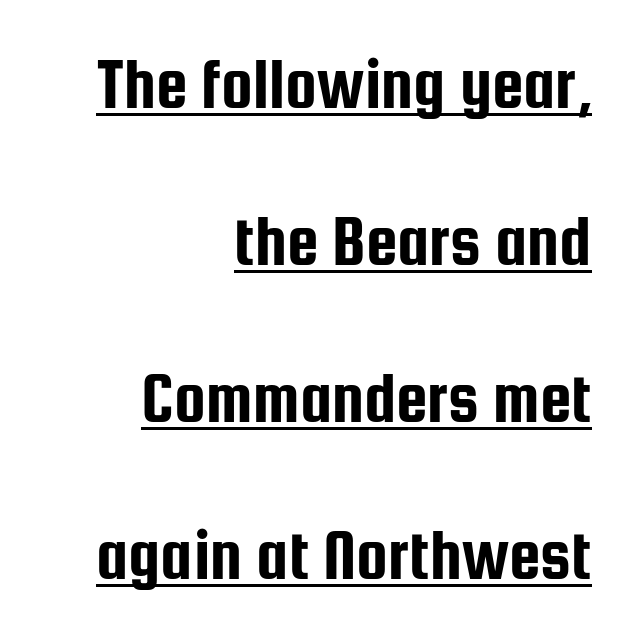
The image shows 71 px condensed sans-serif type, upright; set right-aligned, loose line spacing (2.21x), normal letter spacing, underlined; low stroke contrast and a medium x-height.
